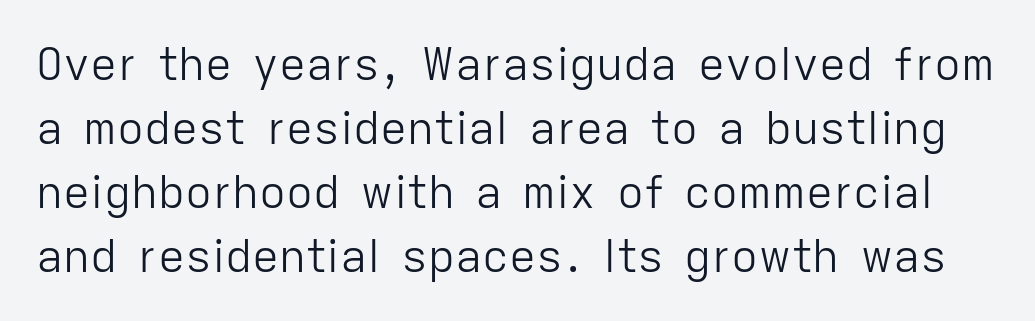
Q: Is the text bold? A: No.
Q: Is the text italic (slanted)? A: No, it is upright.
Q: Is the typeface a serif or a sans-serif typeface? A: Sans-serif.
Q: Is the text underlined? A: No.
Q: Is the spacing between letters normal or unusually wide? A: Normal.
Q: Is the spacing between lines tight, normal or loose? A: Normal.
Q: Width (condensed, normal, or wide)? A: Normal.
Q: Stroke contrast? A: Low.
Q: x-height? A: Medium.
Q: Monospaced? A: No.
